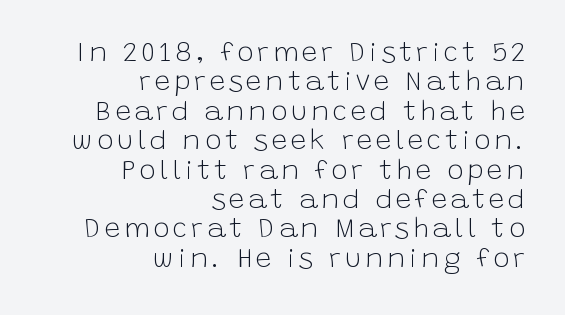
The image shows 28 px light sans-serif type, upright; set right-aligned, tight line spacing (1.05x), not underlined; low stroke contrast and a large x-height.
